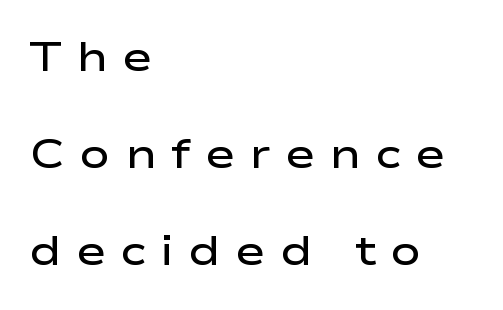
Character widths vary here, with narrow letters taking less room than wide ones. Caption: multi-line text, flush left, ragged right. Every stem runs plumb, perpendicular to the baseline. These lines are composed in type without serifs.
